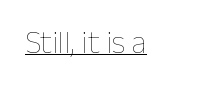
You could call the tracking neutral — neither tight nor loose. This is underlined copy, the kind a proofreader might mark for attention. Tall strokes in this sample are plumb rather than angled. Character widths vary here, with narrow letters taking less room than wide ones. Heft: none added — not bold.
